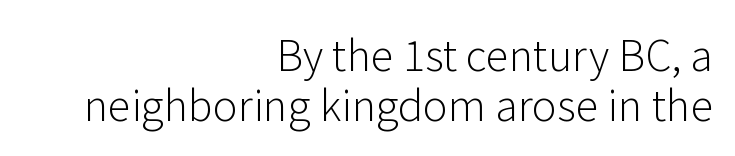
The image shows 42 px light sans-serif type, upright; set right-aligned, line spacing 1.18x, normal letter spacing, not underlined; low stroke contrast and a medium x-height.
